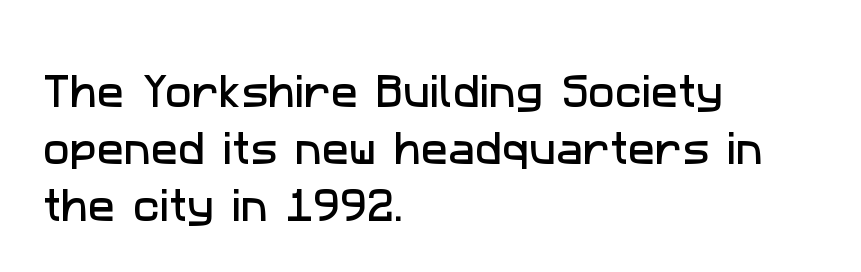
The face used here is proportionally spaced, like ordinary book or web type. You can tell from the bare stems that sans-serif type was used. If you drew a ruler down the left edge, every line would touch it. The rows are spaced the way most documents space them. Standard letterfit; no display-style spreading of the glyphs.
